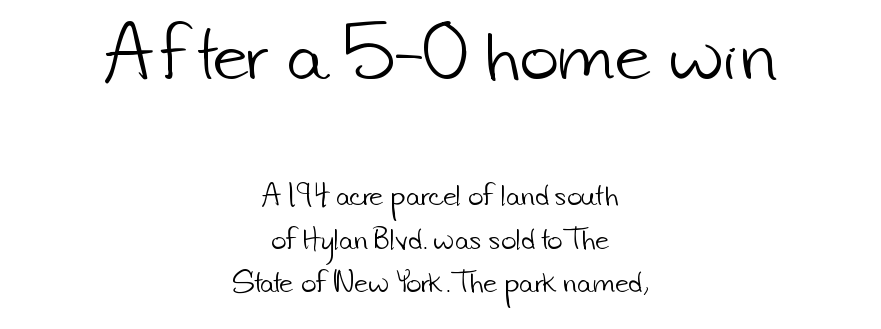
Q: Is the text bold? A: No.
Q: Is the typeface a serif or a sans-serif typeface? A: Sans-serif.
Q: Is the text underlined? A: No.
Q: How is the paragraph aligned? A: Centered.
Q: Is the spacing between letters normal or unusually wide? A: Normal.
Q: Is the spacing between lines tight, normal or loose? A: Normal.
Q: Which block of text is set in a larger size, the first (top) or the second (bottom)? A: The first (top) one.
Q: Width (condensed, normal, or wide)? A: Normal.
Q: Stroke contrast? A: Low.
Q: x-height? A: Small.
Q: Monospaced? A: No.
